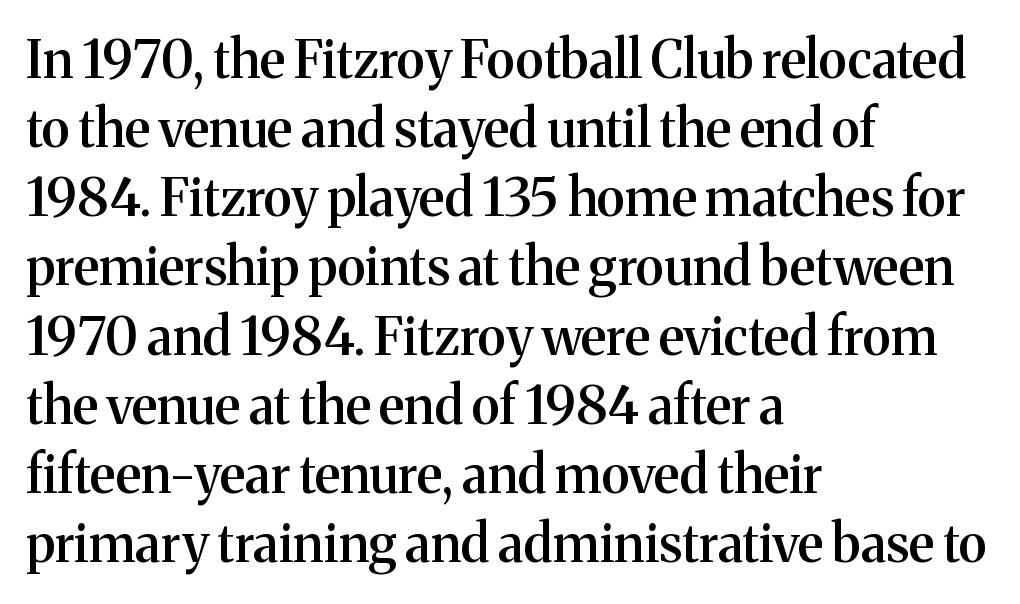
{"serif": "yes", "italic": "no", "bold": "semi", "weight": "semibold", "width": "normal", "stroke_contrast": "medium", "x_height": "medium", "monospaced": "no", "underline": "no", "align": "left", "line_spacing": "normal", "line_spacing_ratio": 1.33, "letter_spacing": "normal", "letter_spacing_em": 0.0, "glyph_px": 52}
